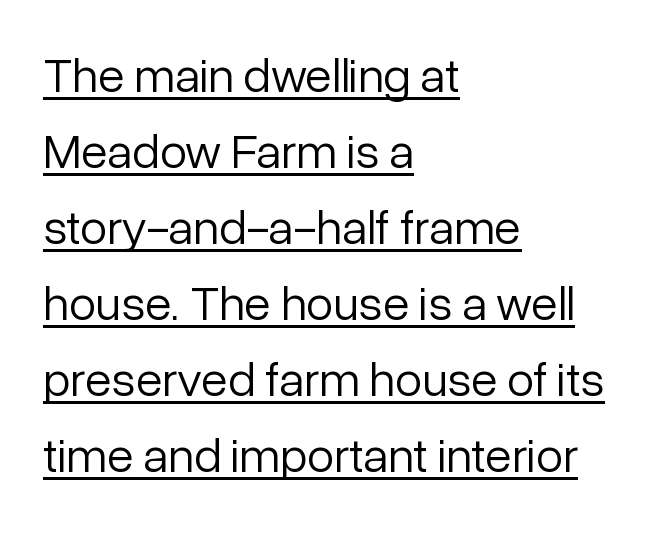
{"serif": "no", "italic": "no", "bold": "no", "weight": "light", "width": "normal", "stroke_contrast": "low", "x_height": "medium", "monospaced": "no", "underline": "yes", "align": "left", "line_spacing": "normal", "line_spacing_ratio": 1.55, "letter_spacing": "normal", "letter_spacing_em": 0.0, "glyph_px": 49}
